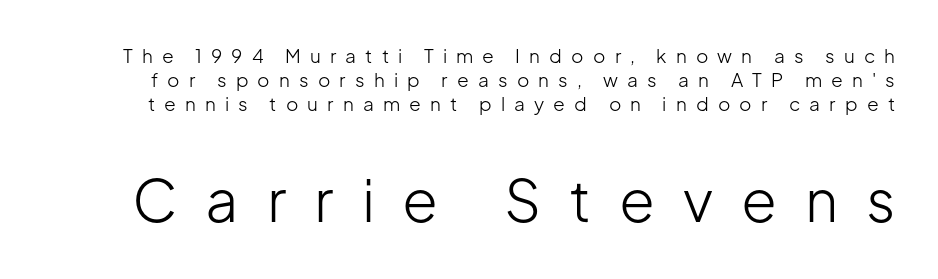
The image shows 58 px light sans-serif type, upright; set normal line spacing (1.26x), unusually wide letter spacing (+0.48 em), not underlined; the second (bottom) block is 3.05x larger; low stroke contrast and a medium x-height.
